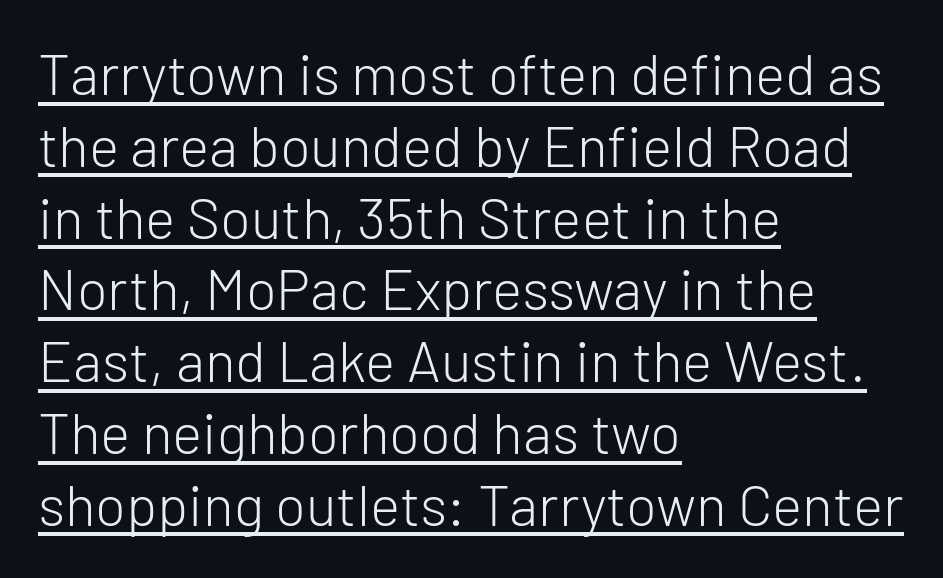
{"serif": "no", "italic": "no", "bold": "no", "weight": "light", "width": "normal", "stroke_contrast": "low", "x_height": "medium", "monospaced": "no", "underline": "yes", "align": "left", "line_spacing": "normal", "line_spacing_ratio": 1.26, "letter_spacing": "normal", "letter_spacing_em": 0.0, "glyph_px": 57}
